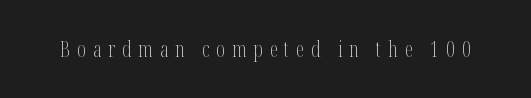
{"italic": "no", "bold": "no", "underline": "no", "letter_spacing": "wide", "letter_spacing_em": 0.32, "glyph_px": 21}
